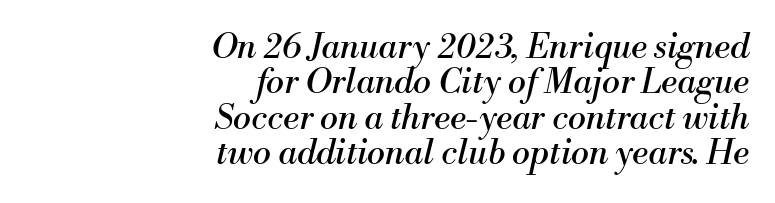
{"serif": "yes", "italic": "yes", "lean": "right", "slant_degrees": 13, "bold": "no", "weight": "regular", "width": "normal", "stroke_contrast": "medium", "x_height": "small", "monospaced": "no", "underline": "no", "align": "right", "line_spacing": "tight", "line_spacing_ratio": 1.04, "letter_spacing": "normal", "letter_spacing_em": 0.0, "glyph_px": 34}
